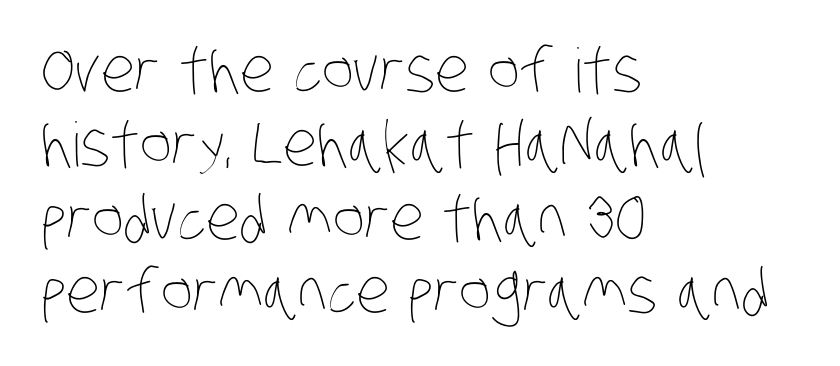
{"bold": "no", "weight": "thin", "width": "condensed", "stroke_contrast": "low", "x_height": "large", "monospaced": "no", "underline": "no", "align": "left", "line_spacing_ratio": 1.21, "letter_spacing": "normal", "letter_spacing_em": 0.0, "glyph_px": 61}
